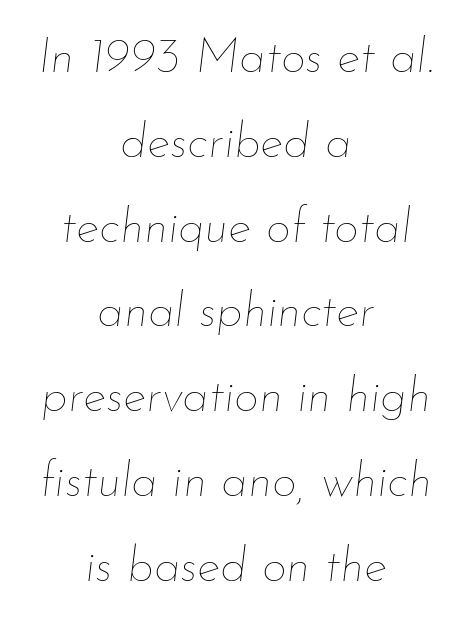
The image shows 49 px thin type, italic (leaning right); set centered, line spacing 1.73x, normal letter spacing, not underlined; low stroke contrast and a small x-height.
